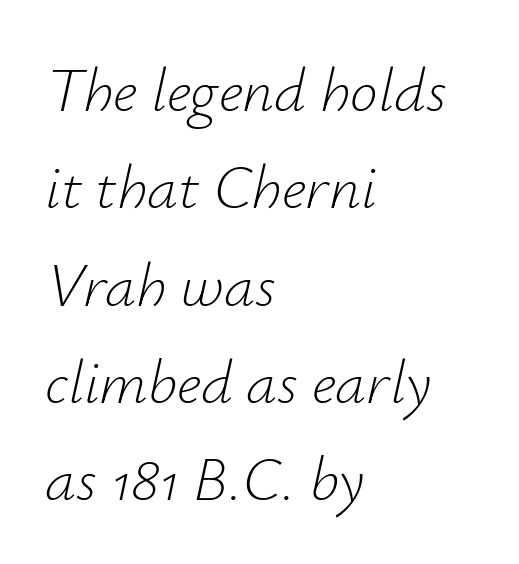
Q: Is the text bold? A: No.
Q: Is the text italic (slanted)? A: Yes, it leans right by about 12 degrees.
Q: Is the text underlined? A: No.
Q: How is the paragraph aligned? A: Left-aligned.
Q: Is the spacing between letters normal or unusually wide? A: Normal.
Q: Is the spacing between lines tight, normal or loose? A: Normal.
Q: Width (condensed, normal, or wide)? A: Normal.
Q: Stroke contrast? A: Low.
Q: x-height? A: Small.
Q: Monospaced? A: No.
